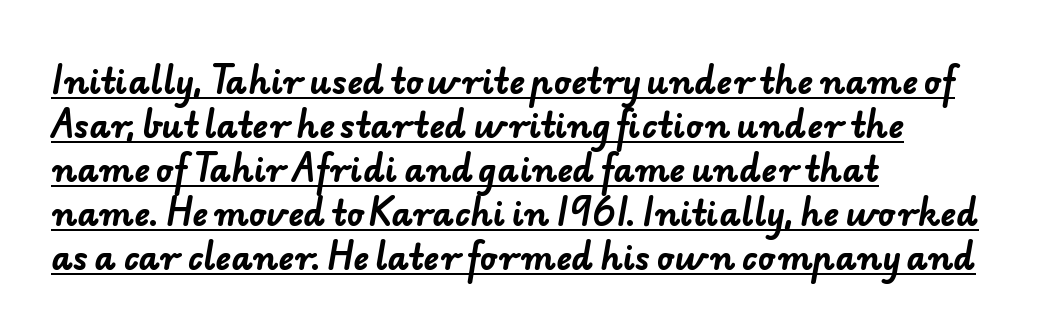
The image shows 33 px bold sans-serif type; set left-aligned, normal line spacing (1.33x), normal letter spacing, underlined; low stroke contrast and a small x-height.
